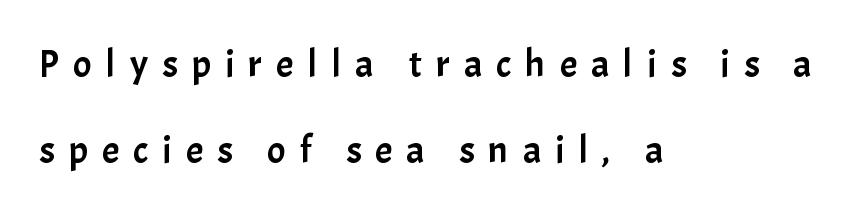
Q: Is the text italic (slanted)? A: No, it is upright.
Q: Is the typeface a serif or a sans-serif typeface? A: Sans-serif.
Q: Is the text underlined? A: No.
Q: How is the paragraph aligned? A: Left-aligned.
Q: Is the spacing between letters normal or unusually wide? A: Unusually wide.
Q: Is the spacing between lines tight, normal or loose? A: Loose.
Q: Width (condensed, normal, or wide)? A: Normal.
Q: Stroke contrast? A: Low.
Q: x-height? A: Medium.
Q: Monospaced? A: No.
